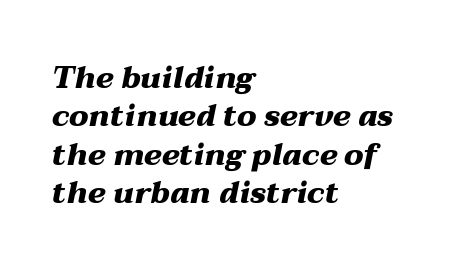
{"italic": "yes", "lean": "right", "slant_degrees": 12, "bold": "yes", "weight": "heavy", "width": "wide", "stroke_contrast": "medium", "x_height": "medium", "monospaced": "no", "underline": "no", "align": "left", "line_spacing": "normal", "line_spacing_ratio": 1.28, "letter_spacing": "normal", "letter_spacing_em": 0.0, "glyph_px": 30}
